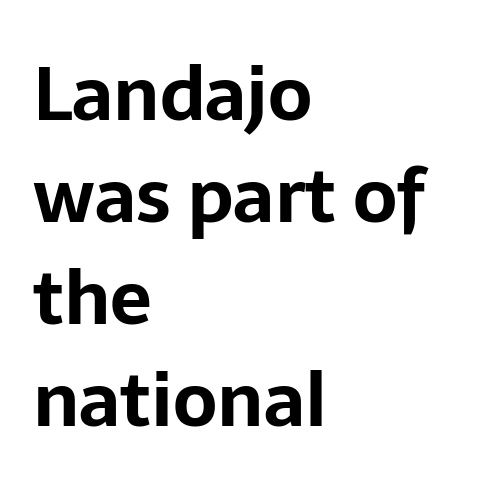
The image shows 74 px bold sans-serif type, upright; set left-aligned, normal line spacing (1.38x), normal letter spacing, not underlined; low stroke contrast and a medium x-height.
